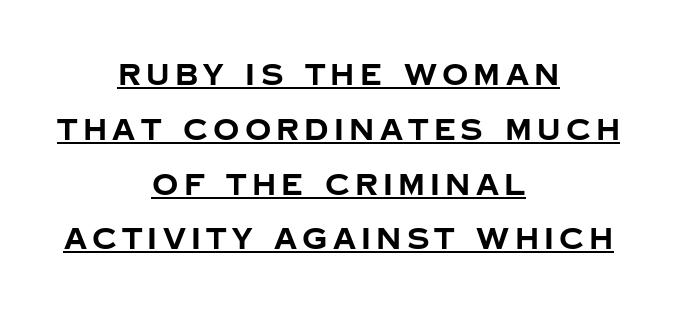
Q: Is the text bold? A: Yes.
Q: Is the text italic (slanted)? A: No, it is upright.
Q: Is the typeface a serif or a sans-serif typeface? A: Sans-serif.
Q: Is the text underlined? A: Yes.
Q: How is the paragraph aligned? A: Centered.
Q: Width (condensed, normal, or wide)? A: Normal.
Q: Stroke contrast? A: Low.
Q: x-height? A: Large.
Q: Monospaced? A: No.
